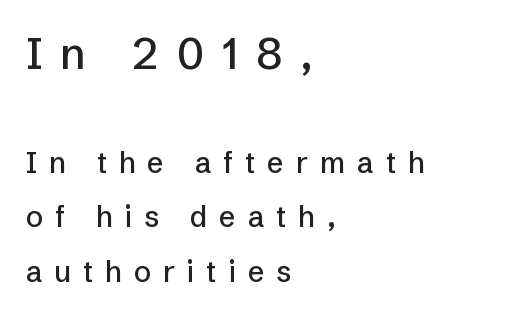
Horizontally, the lines are justified to the leading edge only. Observe the absence of serifs on each vertical stroke in this sample. Is this a fixed-width face? No — the glyphs have proportional, varying widths. Tall strokes in this sample are plumb rather than angled. The words here are not underlined.
